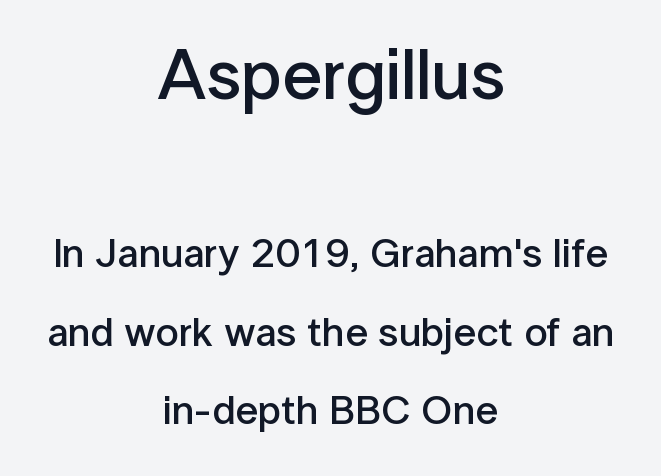
{"serif": "no", "italic": "no", "bold": "semi", "weight": "semibold", "width": "normal", "stroke_contrast": "low", "x_height": "medium", "monospaced": "no", "underline": "no", "align": "center", "line_spacing": "loose", "line_spacing_ratio": 1.91, "letter_spacing": "normal", "letter_spacing_em": 0.0, "larger_block": "first", "size_ratio": 1.73, "glyph_px": 71}
